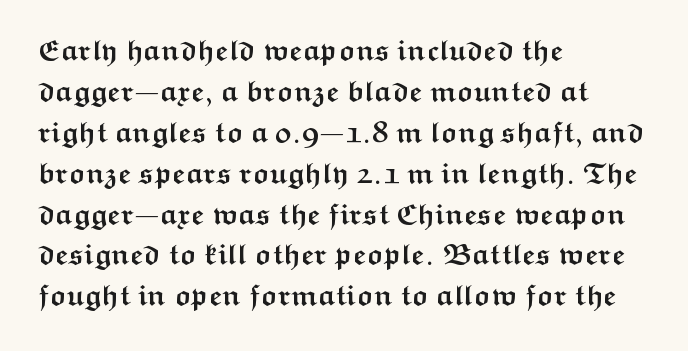
{"serif": "no", "italic": "no", "bold": "yes", "weight": "semibold", "width": "wide", "stroke_contrast": "medium", "x_height": "medium", "monospaced": "no", "underline": "no", "align": "left", "line_spacing": "normal", "line_spacing_ratio": 1.41, "letter_spacing": "normal", "letter_spacing_em": 0.0, "glyph_px": 29}
